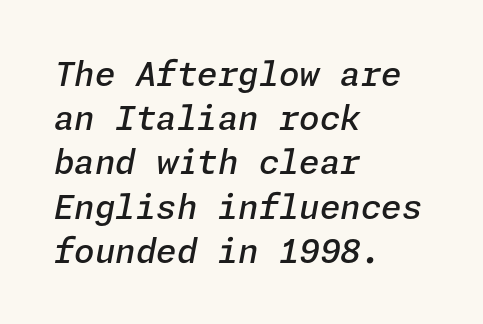
Q: Is the text bold? A: Semi-bold.
Q: Is the text italic (slanted)? A: Yes, it leans right by about 11 degrees.
Q: Is the text underlined? A: No.
Q: How is the paragraph aligned? A: Left-aligned.
Q: Is the spacing between letters normal or unusually wide? A: Normal.
Q: Is the spacing between lines tight, normal or loose? A: Normal.
Q: Width (condensed, normal, or wide)? A: Normal.
Q: Stroke contrast? A: Low.
Q: x-height? A: Medium.
